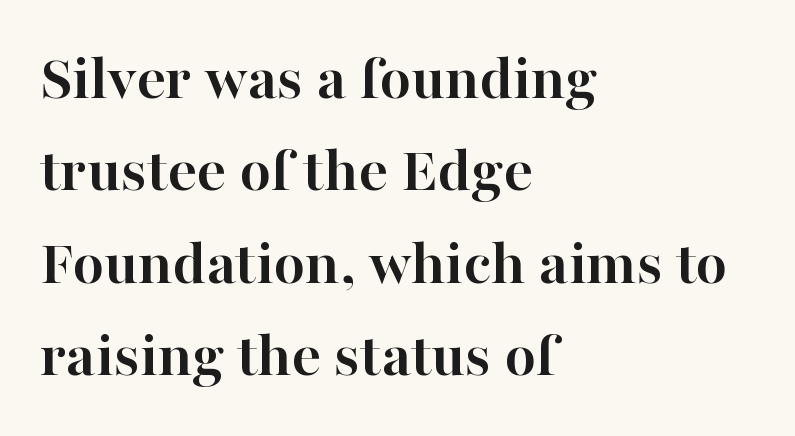
Q: Is the text bold? A: Yes.
Q: Is the text italic (slanted)? A: No, it is upright.
Q: Is the typeface a serif or a sans-serif typeface? A: Serif.
Q: Is the text underlined? A: No.
Q: How is the paragraph aligned? A: Left-aligned.
Q: Is the spacing between letters normal or unusually wide? A: Normal.
Q: Is the spacing between lines tight, normal or loose? A: Normal.
Q: Width (condensed, normal, or wide)? A: Normal.
Q: Stroke contrast? A: High.
Q: x-height? A: Medium.
Q: Monospaced? A: No.
